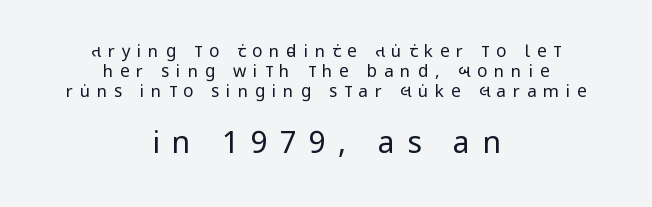
Q: Is the text bold? A: No.
Q: Is the text italic (slanted)? A: No, it is upright.
Q: Is the typeface a serif or a sans-serif typeface? A: Sans-serif.
Q: Is the text underlined? A: No.
Q: How is the paragraph aligned? A: Centered.
Q: Is the spacing between letters normal or unusually wide? A: Unusually wide.
Q: Which block of text is set in a larger size, the first (top) or the second (bottom)? A: The second (bottom) one.
Q: Width (condensed, normal, or wide)? A: Condensed.
Q: Stroke contrast? A: Low.
Q: x-height? A: Large.
Q: Monospaced? A: No.
